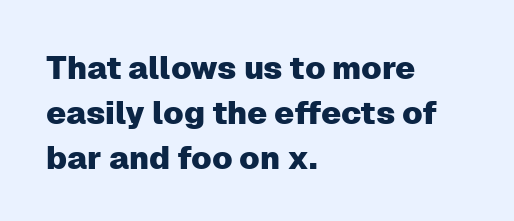
Q: Is the text italic (slanted)? A: No, it is upright.
Q: Is the typeface a serif or a sans-serif typeface? A: Sans-serif.
Q: Is the text underlined? A: No.
Q: How is the paragraph aligned? A: Left-aligned.
Q: Is the spacing between letters normal or unusually wide? A: Normal.
Q: Is the spacing between lines tight, normal or loose? A: Normal.
Q: Width (condensed, normal, or wide)? A: Normal.
Q: Stroke contrast? A: Low.
Q: x-height? A: Medium.
Q: Monospaced? A: No.
